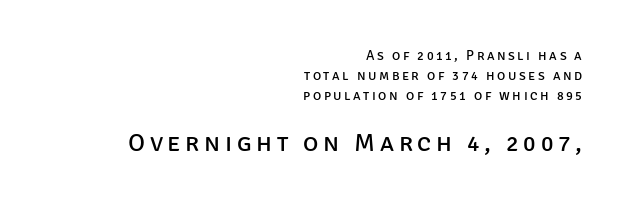
{"italic": "no", "bold": "no", "underline": "no", "align": "right", "line_spacing": "normal", "line_spacing_ratio": 1.42, "larger_block": "second", "size_ratio": 1.86, "glyph_px": 26}
